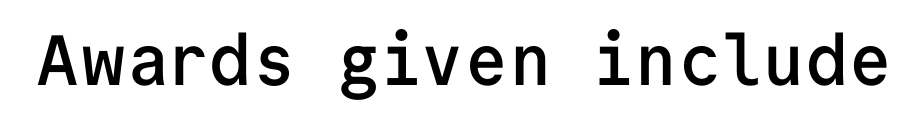
Caption: semibold face, moderately heavy strokes. This sample has the even, mechanical cadence of fixed-width lettering. Vertical strokes here are truly vertical. Words float on clear page, feet unadorned. The type is set solid horizontally, with unmodified tracking. This is sans-serif lettering, the kind often seen on screens and signage.
